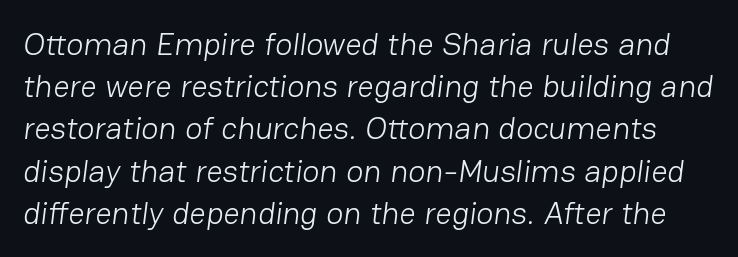
Each new line begins a customary step beneath the previous one. Stroke mass is kept to a normal reading level or below. Nothing unusual about the tracking: characters are spaced as the font intends. The glyphs in this specimen are sans serif. The strip under each line holds only bare page. A typesetter would call this proportional, since set widths differ per character.
